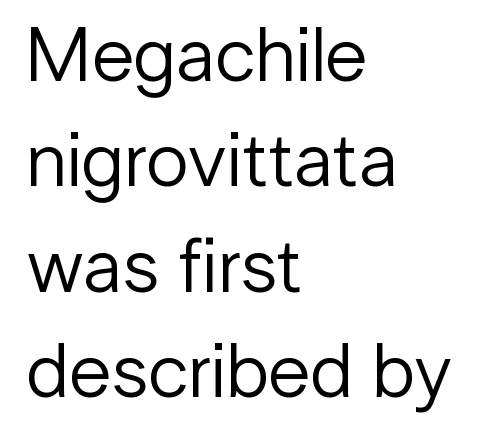
{"serif": "no", "italic": "no", "bold": "no", "weight": "regular", "width": "normal", "stroke_contrast": "low", "x_height": "medium", "monospaced": "no", "underline": "no", "align": "left", "line_spacing": "normal", "line_spacing_ratio": 1.37, "letter_spacing": "normal", "letter_spacing_em": 0.0, "glyph_px": 77}
